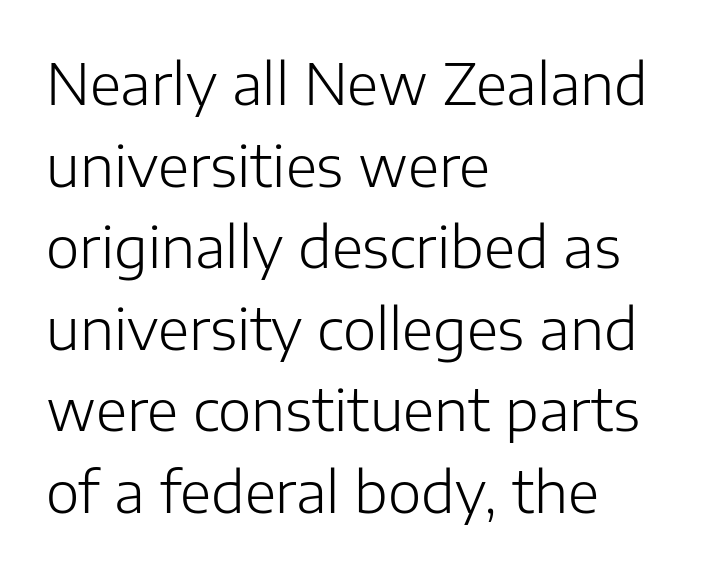
Q: Is the text bold? A: No.
Q: Is the text italic (slanted)? A: No, it is upright.
Q: Is the typeface a serif or a sans-serif typeface? A: Sans-serif.
Q: Is the text underlined? A: No.
Q: How is the paragraph aligned? A: Left-aligned.
Q: Is the spacing between letters normal or unusually wide? A: Normal.
Q: Is the spacing between lines tight, normal or loose? A: Normal.
Q: Width (condensed, normal, or wide)? A: Normal.
Q: Stroke contrast? A: Low.
Q: x-height? A: Medium.
Q: Monospaced? A: No.
